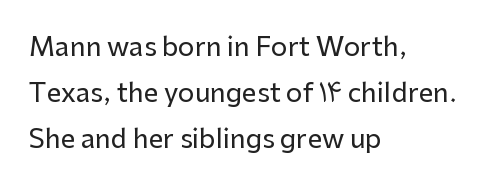
{"italic": "no", "underline": "no", "align": "left", "line_spacing_ratio": 1.77, "letter_spacing": "normal", "letter_spacing_em": 0.0, "glyph_px": 26}
